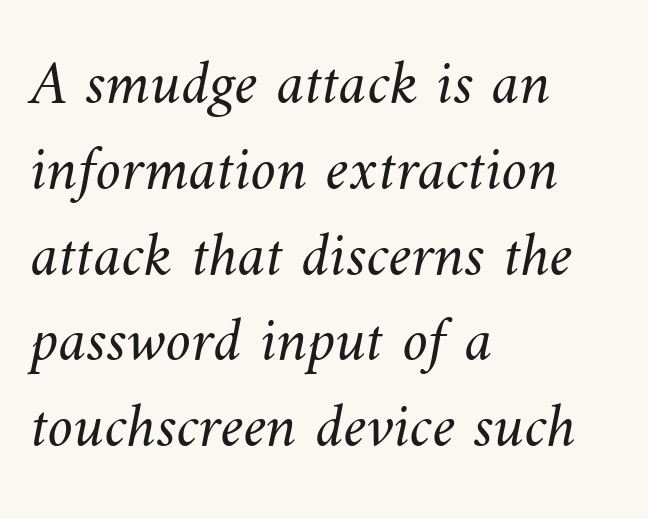
The lines sit at an ordinary, default distance from one another. Inter-character spacing is left at the font's built-in metrics. Caption: multi-line text, flush left, ragged right. Note the varied advance widths — an 'i' is clearly narrower than an 'm'. The words here are not underlined. No extra ink here — the face is not bold.
